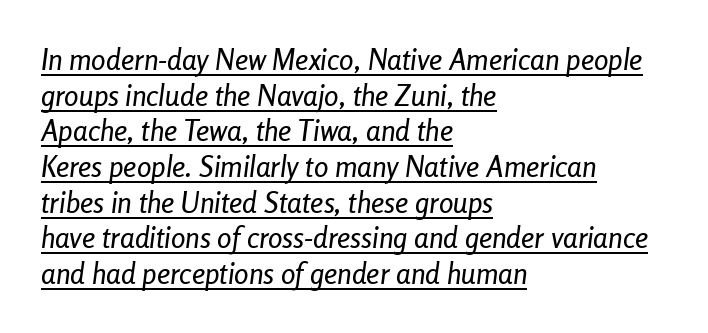
Q: Is the text italic (slanted)? A: Yes, it leans right by about 8 degrees.
Q: Is the text underlined? A: Yes.
Q: How is the paragraph aligned? A: Left-aligned.
Q: Is the spacing between letters normal or unusually wide? A: Normal.
Q: Width (condensed, normal, or wide)? A: Condensed.
Q: Stroke contrast? A: Low.
Q: x-height? A: Medium.
Q: Monospaced? A: No.
